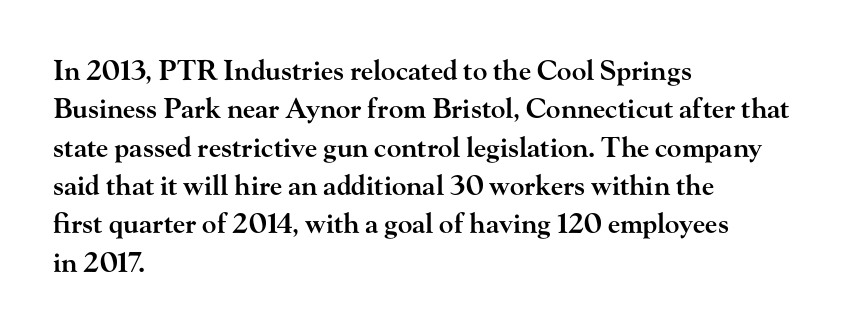
The image shows 27 px text type, upright; set left-aligned, normal line spacing (1.42x), normal letter spacing, not underlined.
